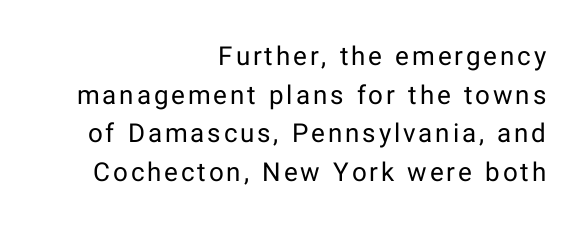
Q: Is the text bold? A: No.
Q: Is the text italic (slanted)? A: No, it is upright.
Q: Is the text underlined? A: No.
Q: How is the paragraph aligned? A: Right-aligned.
Q: Is the spacing between lines tight, normal or loose? A: Normal.
